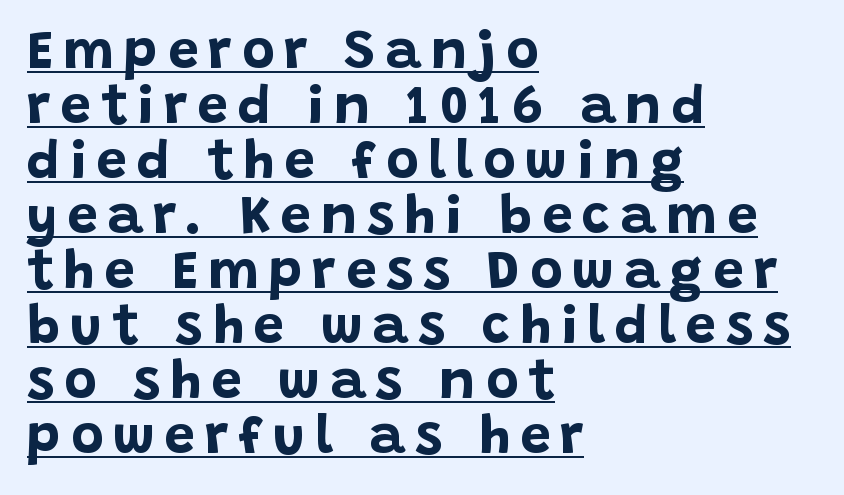
Q: Is the text bold? A: Yes.
Q: Is the text italic (slanted)? A: No, it is upright.
Q: Is the typeface a serif or a sans-serif typeface? A: Sans-serif.
Q: Is the text underlined? A: Yes.
Q: How is the paragraph aligned? A: Left-aligned.
Q: Is the spacing between lines tight, normal or loose? A: Tight.
Q: Width (condensed, normal, or wide)? A: Normal.
Q: Stroke contrast? A: Low.
Q: x-height? A: Large.
Q: Monospaced? A: No.
